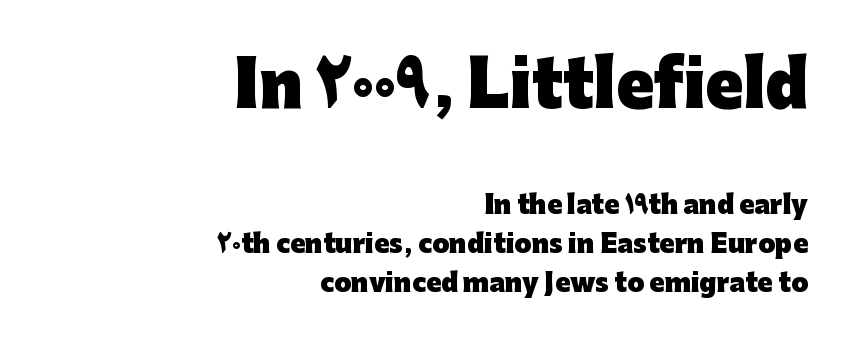
The image shows 62 px heavy sans-serif type, upright; set right-aligned, normal line spacing (1.57x), normal letter spacing, not underlined; the first (top) block is 2.48x larger; low stroke contrast and a medium x-height.
